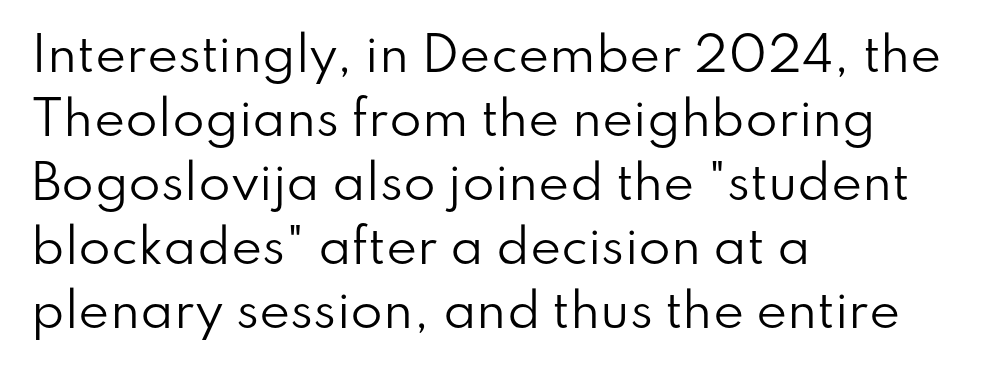
The image shows 47 px regular-weight sans-serif type, upright; set left-aligned, normal line spacing (1.36x), normal letter spacing, not underlined; low stroke contrast and a small x-height.
